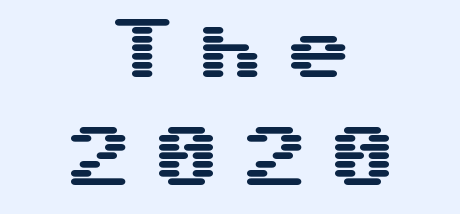
The image shows 68 px wide sans-serif type, upright; set centered, normal line spacing (1.59x), unusually wide letter spacing (+0.29 em), not underlined; medium stroke contrast and a medium x-height.
